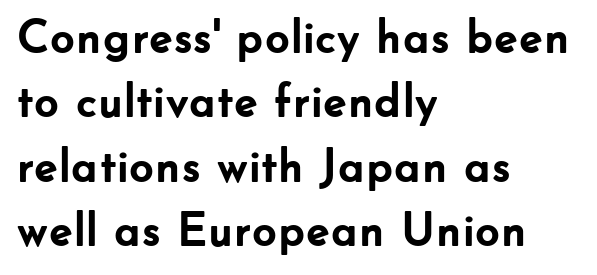
Q: Is the text bold? A: Yes.
Q: Is the text italic (slanted)? A: No, it is upright.
Q: Is the typeface a serif or a sans-serif typeface? A: Sans-serif.
Q: Is the text underlined? A: No.
Q: How is the paragraph aligned? A: Left-aligned.
Q: Is the spacing between letters normal or unusually wide? A: Normal.
Q: Is the spacing between lines tight, normal or loose? A: Normal.
Q: Width (condensed, normal, or wide)? A: Normal.
Q: Stroke contrast? A: Low.
Q: x-height? A: Small.
Q: Monospaced? A: No.
